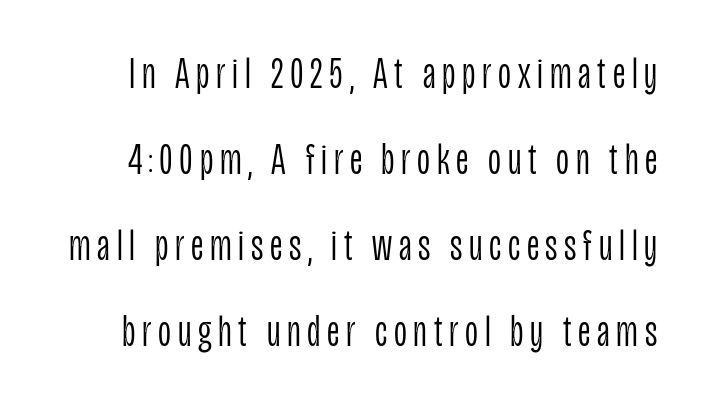
Q: Is the text bold? A: No.
Q: Is the text italic (slanted)? A: No, it is upright.
Q: Is the typeface a serif or a sans-serif typeface? A: Sans-serif.
Q: Is the text underlined? A: No.
Q: Is the spacing between lines tight, normal or loose? A: Loose.
Q: Width (condensed, normal, or wide)? A: Condensed.
Q: Stroke contrast? A: Low.
Q: x-height? A: Large.
Q: Monospaced? A: No.
